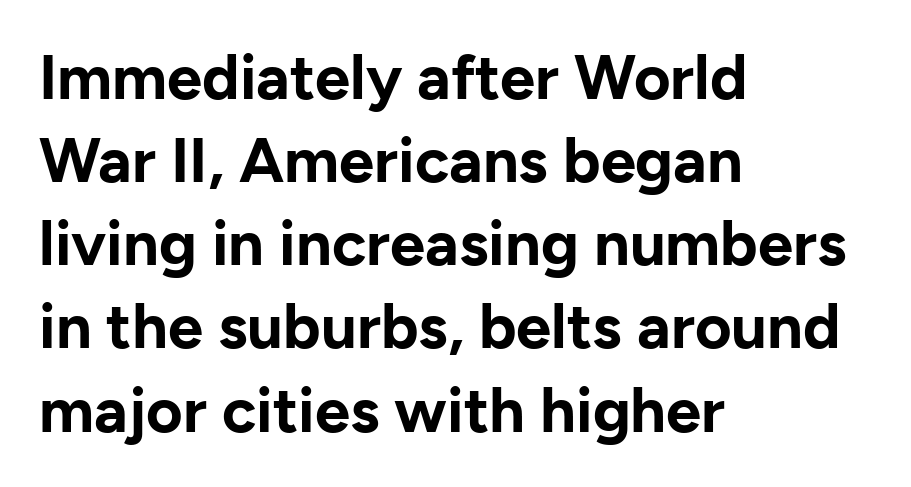
Honestly, the row spacing looks completely unremarkable. Alignment: flush left. Italic? Not at all — the glyphs are vertical. Serif or sans? Sans — the stroke terminals are bare. Decoration check: the copy has no underline.
